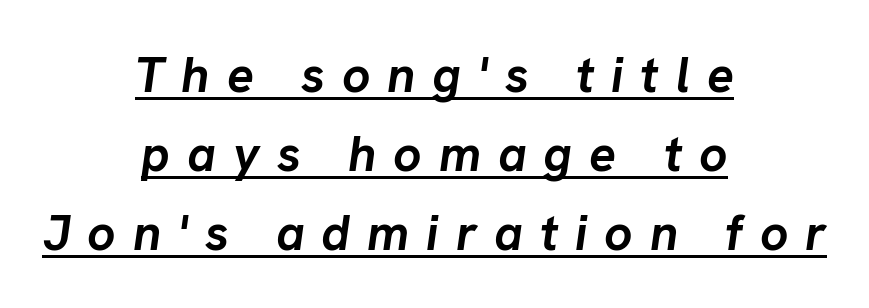
{"italic": "yes", "lean": "right", "slant_degrees": 8, "bold": "yes", "weight": "semibold", "width": "normal", "stroke_contrast": "low", "x_height": "medium", "monospaced": "no", "underline": "yes", "align": "center", "line_spacing": "normal", "line_spacing_ratio": 1.58, "letter_spacing": "wide", "letter_spacing_em": 0.34, "glyph_px": 50}
